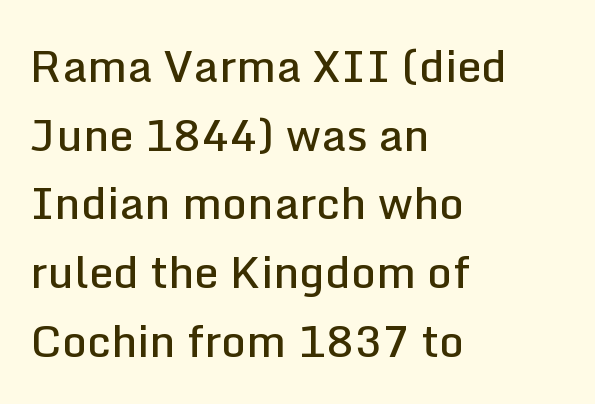
The image shows 44 px semibold sans-serif type, upright; set left-aligned, normal line spacing (1.56x), normal letter spacing, not underlined; low stroke contrast and a medium x-height.
